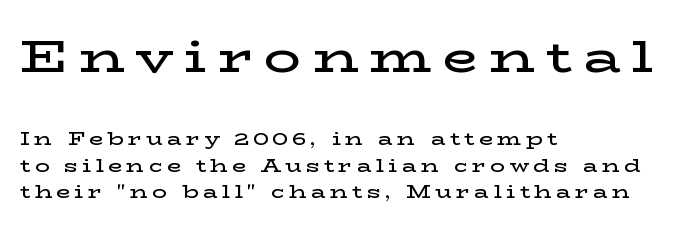
The image shows 46 px semibold, wide serif type, upright; set left-aligned, normal line spacing (1.47x), unusually wide letter spacing (+0.24 em), not underlined; the first (top) block is 2.56x larger; low stroke contrast and a medium x-height.
